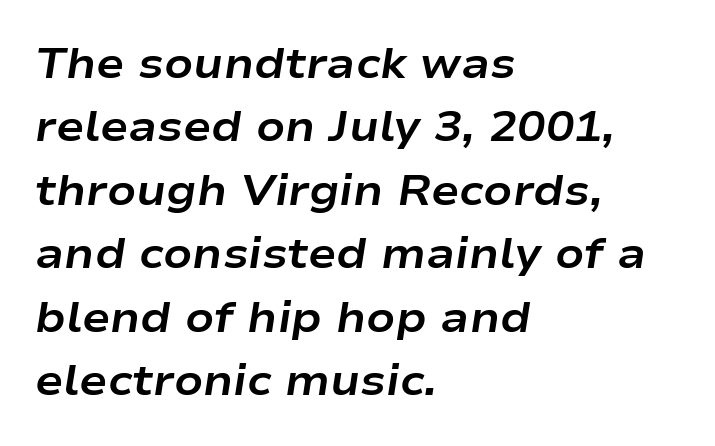
You could call the tracking neutral — neither tight nor loose. Caption: multi-line text, flush left, ragged right. Spacing verdict: proportional, widths tailored to each character. Successive baselines arrive at the customary interval. There's an unmistakable incline to the writing here.
